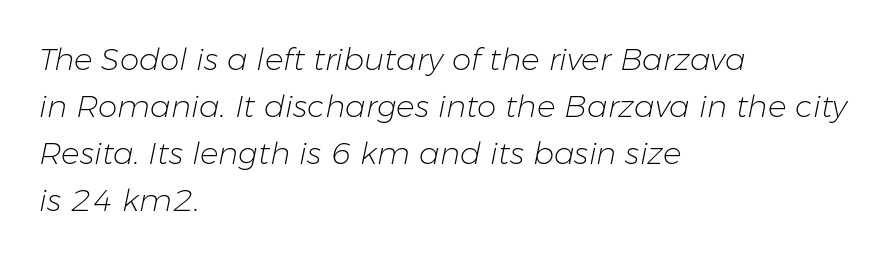
The image shows 31 px light type, italic (leaning right); set left-aligned, normal line spacing (1.52x), normal letter spacing, not underlined; low stroke contrast and a medium x-height.
